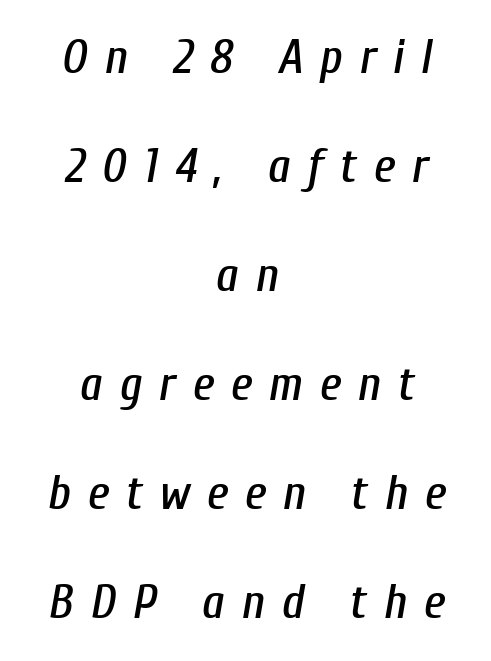
Q: Is the text italic (slanted)? A: Yes, it leans right by about 10 degrees.
Q: Is the text underlined? A: No.
Q: How is the paragraph aligned? A: Centered.
Q: Is the spacing between letters normal or unusually wide? A: Unusually wide.
Q: Is the spacing between lines tight, normal or loose? A: Loose.
Q: Width (condensed, normal, or wide)? A: Condensed.
Q: Stroke contrast? A: Low.
Q: x-height? A: Medium.
Q: Monospaced? A: No.
